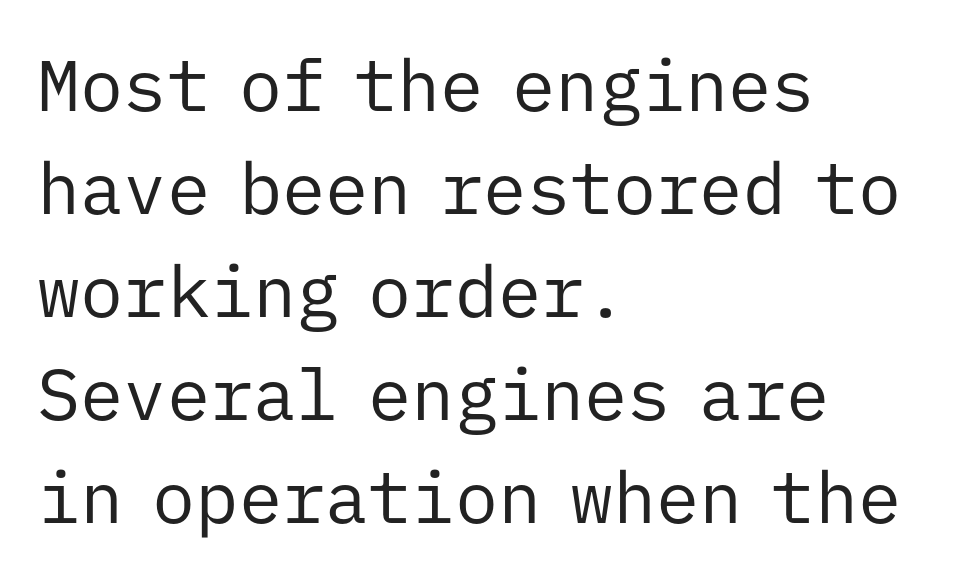
{"serif": "no", "italic": "no", "bold": "no", "weight": "regular", "width": "normal", "stroke_contrast": "low", "x_height": "medium", "monospaced": "yes", "underline": "no", "align": "left", "line_spacing": "normal", "line_spacing_ratio": 1.43, "letter_spacing": "normal", "letter_spacing_em": 0.0, "glyph_px": 72}
